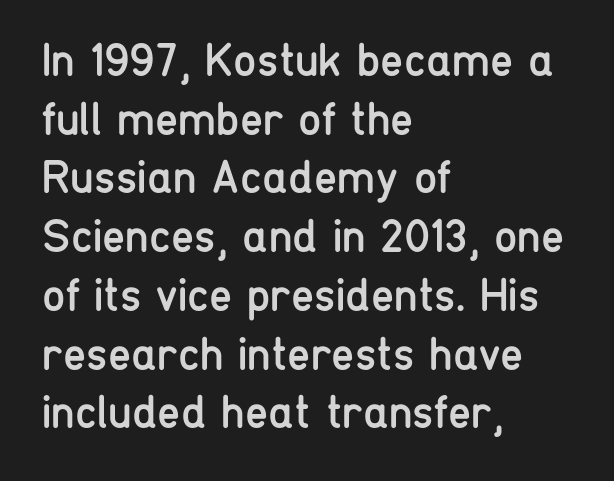
The image shows 47 px regular-weight, condensed sans-serif type, upright; set left-aligned, normal line spacing (1.25x), normal letter spacing, not underlined; low stroke contrast and a medium x-height.
